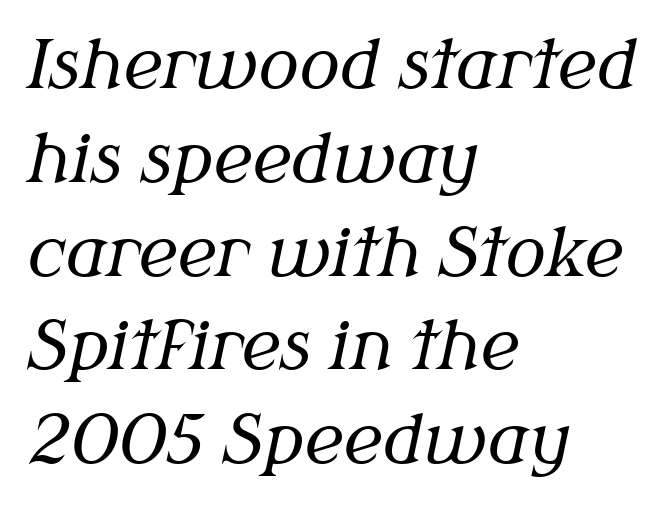
Any mark beneath the type? The region is blank. What stands out about the letter spacing? Nothing — it is the standard amount. The space between consecutive lines is moderate. Layout note: lines flush left.
